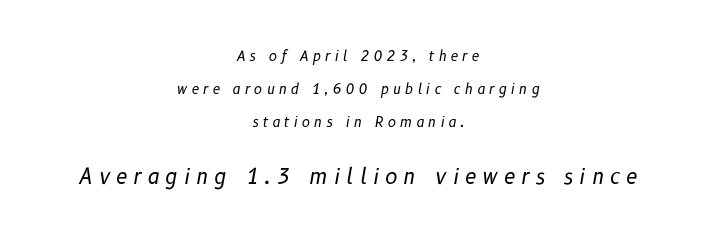
The image shows 21 px text type, italic (leaning right); set centered, loose line spacing (2.37x), unusually wide letter spacing (+0.28 em), not underlined; the second (bottom) block is 1.5x larger.
